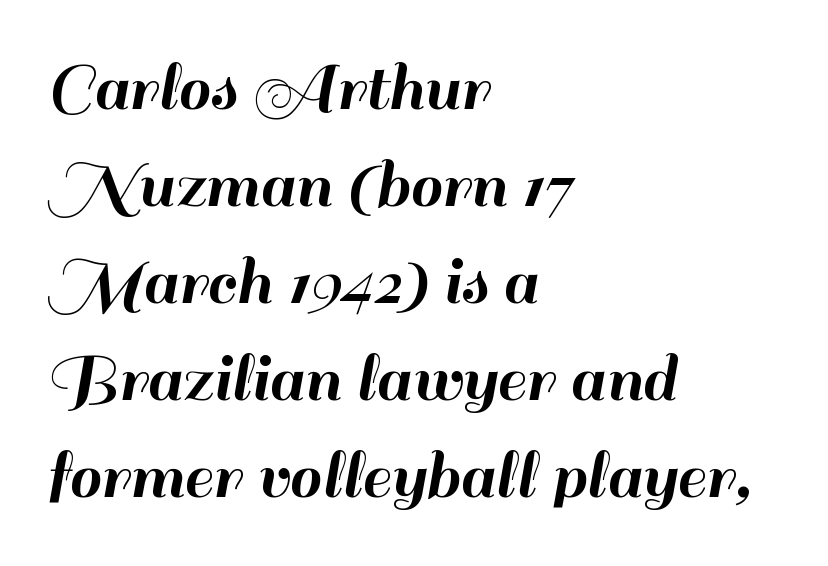
{"serif": "no", "width": "normal", "stroke_contrast": "high", "x_height": "small", "monospaced": "no", "underline": "no", "align": "left", "line_spacing": "normal", "line_spacing_ratio": 1.33, "letter_spacing": "normal", "letter_spacing_em": 0.0, "glyph_px": 73}
